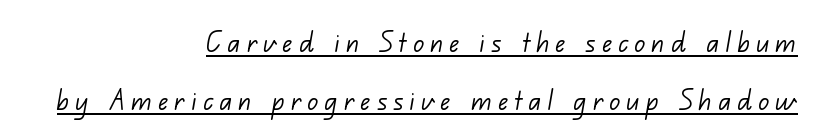
Q: Is the text bold? A: No.
Q: Is the typeface a serif or a sans-serif typeface? A: Sans-serif.
Q: Is the text underlined? A: Yes.
Q: How is the paragraph aligned? A: Right-aligned.
Q: Width (condensed, normal, or wide)? A: Normal.
Q: Stroke contrast? A: Low.
Q: x-height? A: Small.
Q: Monospaced? A: No.
